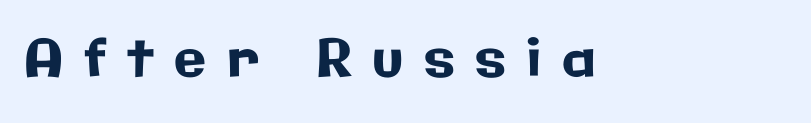
These lines stack with their left ends in a neat column. These lines were composed using upright roman letters. Each letter keeps its own natural width here, so spacing adapts to shape. These lines have a slow, spaced-out rhythm from letter to letter. The zone under the glyphs is completely vacant. Regarding serifs, this sample does without them.
